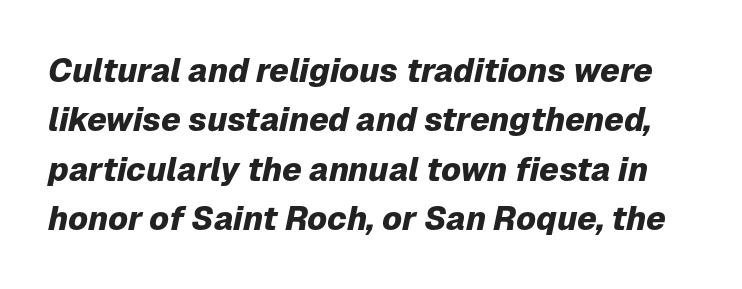
{"italic": "yes", "lean": "right", "slant_degrees": 12, "bold": "yes", "weight": "heavy", "width": "normal", "stroke_contrast": "low", "x_height": "medium", "monospaced": "no", "underline": "no", "line_spacing": "normal", "line_spacing_ratio": 1.5, "letter_spacing": "normal", "letter_spacing_em": 0.0, "glyph_px": 33}
